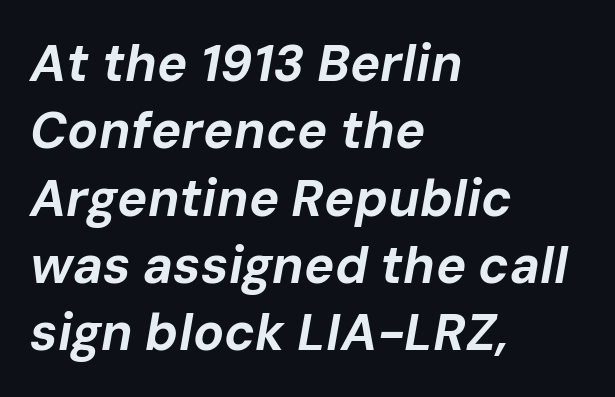
Casual observation: everything's shoved over to the left. Characters follow at the spacing the type designer built in. Here the designer chose a conventional face with non-uniform glyph widths. Observe the lean: these are italic letterforms. Summary of weight: heavy, a full bold. Type without underlining.
